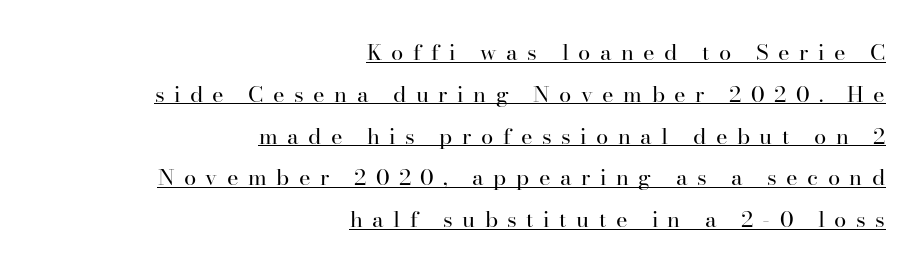
{"italic": "no", "bold": "no", "underline": "yes", "align": "right", "line_spacing": "loose", "line_spacing_ratio": 1.9, "letter_spacing": "wide", "letter_spacing_em": 0.43, "glyph_px": 22}
